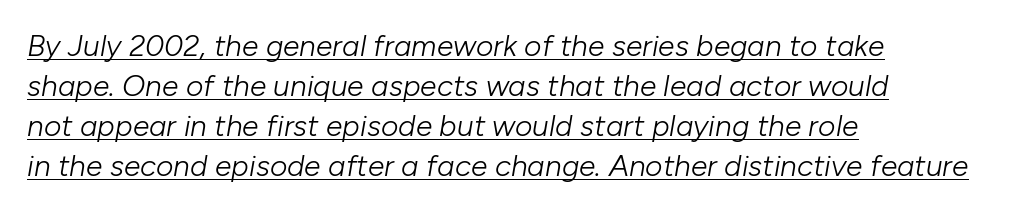
Q: Is the text bold? A: No.
Q: Is the text italic (slanted)? A: Yes, it leans right by about 10 degrees.
Q: Is the text underlined? A: Yes.
Q: How is the paragraph aligned? A: Left-aligned.
Q: Is the spacing between letters normal or unusually wide? A: Normal.
Q: Is the spacing between lines tight, normal or loose? A: Normal.
Q: Width (condensed, normal, or wide)? A: Normal.
Q: Stroke contrast? A: Low.
Q: x-height? A: Medium.
Q: Monospaced? A: No.
